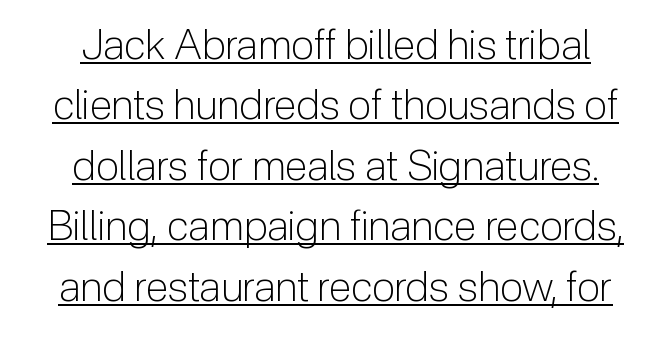
Q: Is the text bold? A: No.
Q: Is the text italic (slanted)? A: No, it is upright.
Q: Is the typeface a serif or a sans-serif typeface? A: Sans-serif.
Q: Is the text underlined? A: Yes.
Q: Is the spacing between letters normal or unusually wide? A: Normal.
Q: Is the spacing between lines tight, normal or loose? A: Normal.
Q: Width (condensed, normal, or wide)? A: Normal.
Q: Stroke contrast? A: Low.
Q: x-height? A: Medium.
Q: Monospaced? A: No.
